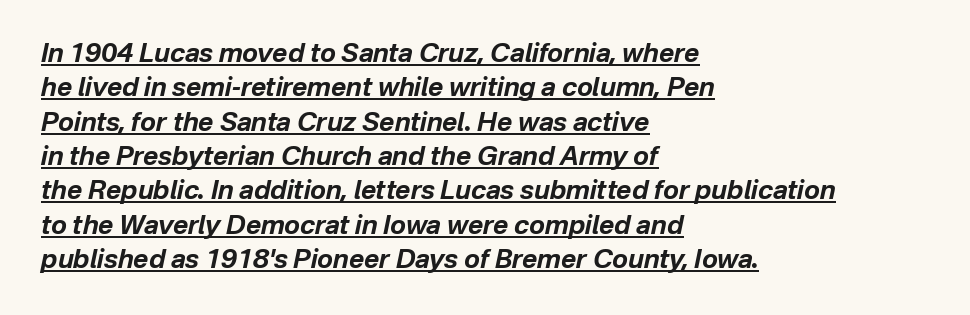
The image shows 26 px bold type, italic (leaning right); set left-aligned, normal line spacing (1.32x), normal letter spacing, underlined.
